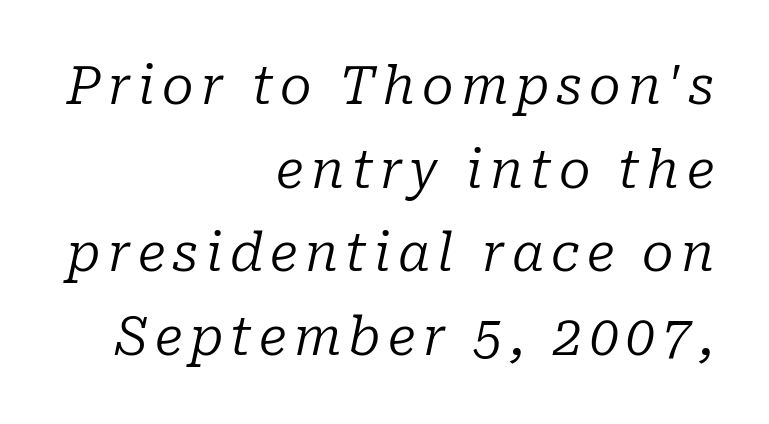
Q: Is the text bold? A: No.
Q: Is the text italic (slanted)? A: Yes, it leans right by about 10 degrees.
Q: Is the typeface a serif or a sans-serif typeface? A: Serif.
Q: Is the text underlined? A: No.
Q: How is the paragraph aligned? A: Right-aligned.
Q: Is the spacing between lines tight, normal or loose? A: Normal.
Q: Width (condensed, normal, or wide)? A: Normal.
Q: Stroke contrast? A: Low.
Q: x-height? A: Medium.
Q: Monospaced? A: No.
